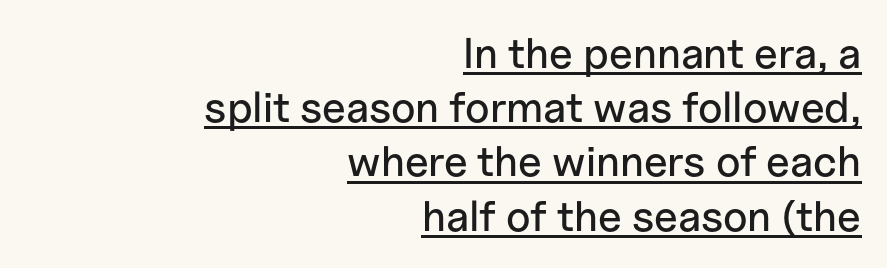
The image shows 43 px sans-serif type, upright; set right-aligned, normal line spacing (1.26x), normal letter spacing, underlined; low stroke contrast and a medium x-height.
